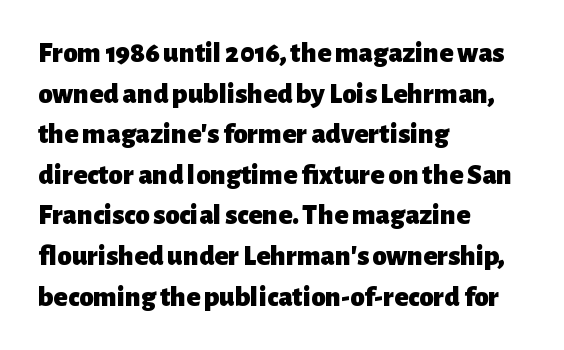
Compared with an ordinary text face, these strokes are far heavier — a full bold. Unlike a traditional serif, this face leaves its strokes unadorned. Each letter keeps its own natural width here, so spacing adapts to shape. These lines were composed using upright roman letters. The line texture is even and compact thanks to regular tracking.
